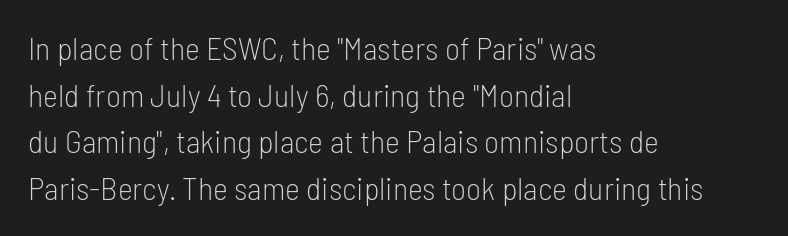
Stroke mass is kept to a normal reading level or below. The ragged edge is on the right, which tells us the setting is flush left. Serifs: no, the terminals of the letterforms are clean. The passage shown is typed in a proportional face where columns would drift. Reading down the column, the eye jumps a familiar distance to each next line.
